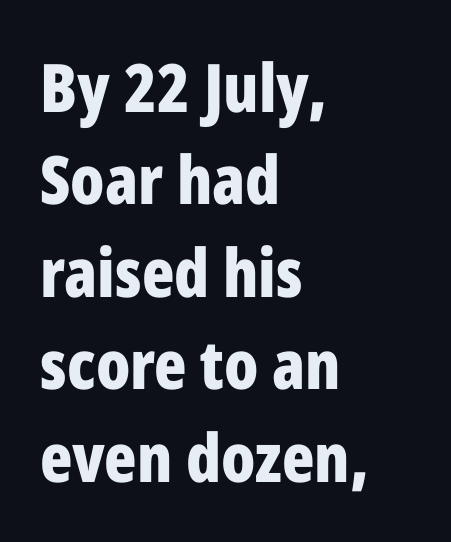
Q: Is the text bold? A: Yes.
Q: Is the text italic (slanted)? A: No, it is upright.
Q: Is the typeface a serif or a sans-serif typeface? A: Sans-serif.
Q: Is the text underlined? A: No.
Q: How is the paragraph aligned? A: Left-aligned.
Q: Is the spacing between letters normal or unusually wide? A: Normal.
Q: Is the spacing between lines tight, normal or loose? A: Normal.
Q: Width (condensed, normal, or wide)? A: Condensed.
Q: Stroke contrast? A: Low.
Q: x-height? A: Medium.
Q: Monospaced? A: No.
